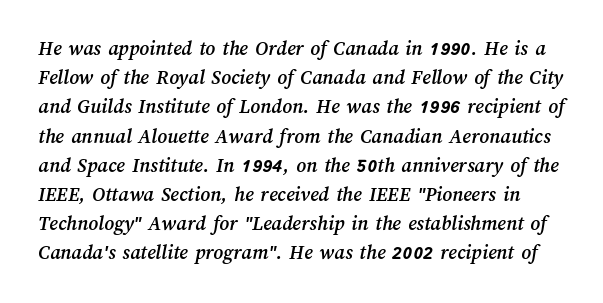
The image shows 21 px text type; set normal line spacing (1.39x), normal letter spacing, not underlined.
